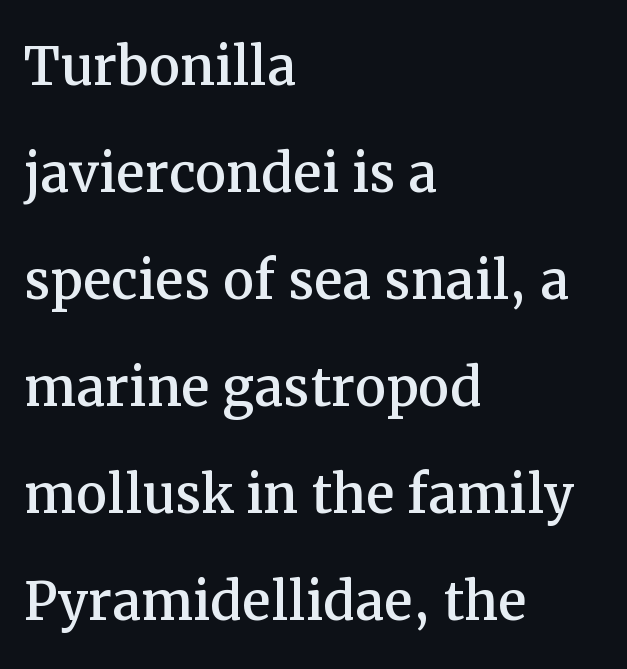
Q: Is the text italic (slanted)? A: No, it is upright.
Q: Is the typeface a serif or a sans-serif typeface? A: Serif.
Q: Is the text underlined? A: No.
Q: How is the paragraph aligned? A: Left-aligned.
Q: Is the spacing between letters normal or unusually wide? A: Normal.
Q: Is the spacing between lines tight, normal or loose? A: Normal.
Q: Width (condensed, normal, or wide)? A: Normal.
Q: Stroke contrast? A: Medium.
Q: x-height? A: Medium.
Q: Monospaced? A: No.
